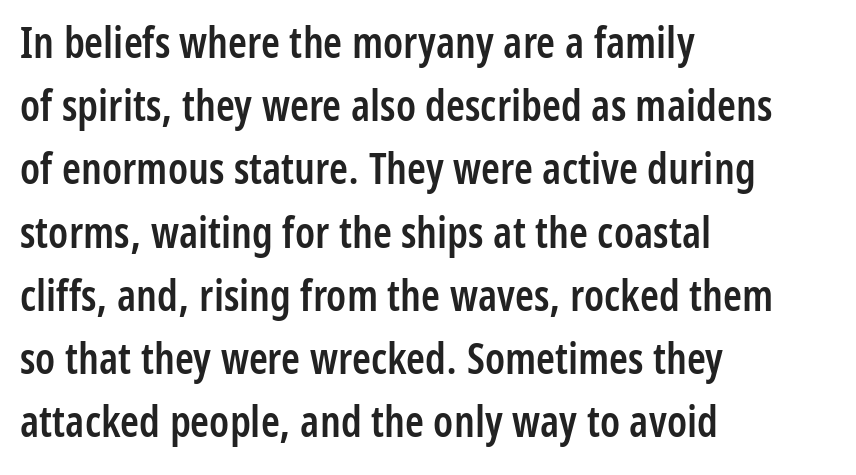
Q: Is the text bold? A: Semi-bold.
Q: Is the text italic (slanted)? A: No, it is upright.
Q: Is the typeface a serif or a sans-serif typeface? A: Sans-serif.
Q: Is the text underlined? A: No.
Q: How is the paragraph aligned? A: Left-aligned.
Q: Is the spacing between letters normal or unusually wide? A: Normal.
Q: Is the spacing between lines tight, normal or loose? A: Normal.
Q: Width (condensed, normal, or wide)? A: Condensed.
Q: Stroke contrast? A: Low.
Q: x-height? A: Medium.
Q: Monospaced? A: No.
